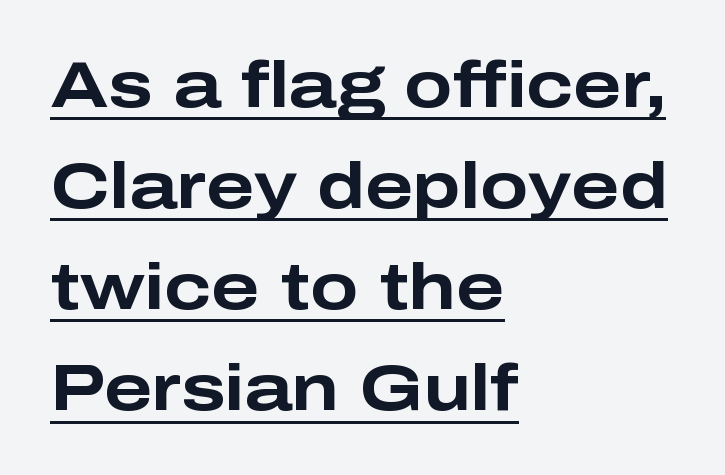
{"serif": "no", "italic": "no", "bold": "yes", "weight": "bold", "width": "wide", "stroke_contrast": "low", "x_height": "medium", "monospaced": "no", "underline": "yes", "align": "left", "line_spacing": "normal", "line_spacing_ratio": 1.58, "letter_spacing": "normal", "letter_spacing_em": 0.0, "glyph_px": 64}
